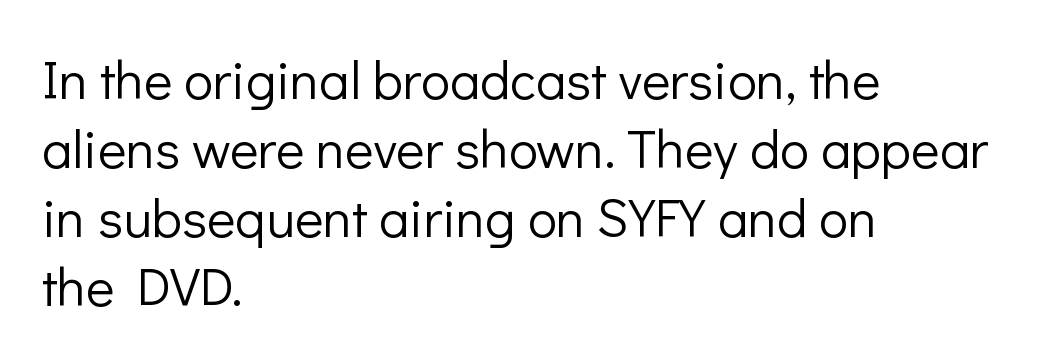
Does the copy run flush right? No — it runs flush left. Short note: letters normally spaced. The type sits square on the baseline with zero lean. This sample has the flowing, uneven cadence of proportional lettering. What's the leading like? Ordinary, nothing unusual. The zone under the glyphs is completely vacant.
